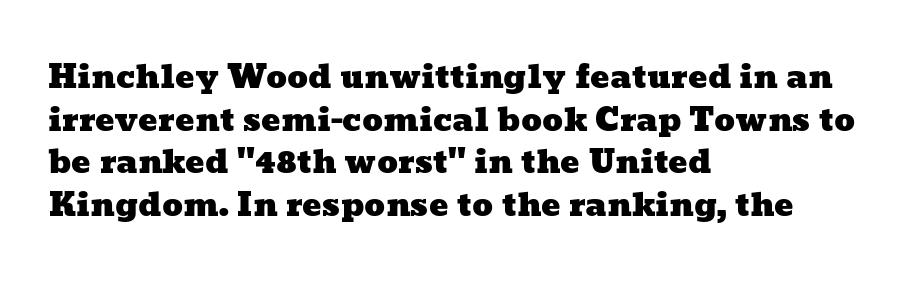
Q: Is the text underlined? A: No.
Q: How is the paragraph aligned? A: Left-aligned.
Q: Is the spacing between letters normal or unusually wide? A: Normal.
Q: Is the spacing between lines tight, normal or loose? A: Normal.
Q: Width (condensed, normal, or wide)? A: Wide.
Q: Stroke contrast? A: Low.
Q: x-height? A: Medium.
Q: Monospaced? A: No.
